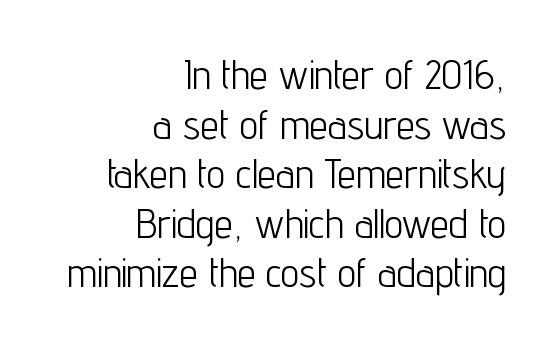
The image shows 41 px light, condensed sans-serif type, upright; set right-aligned, line spacing 1.21x, normal letter spacing, not underlined; low stroke contrast and a medium x-height.
